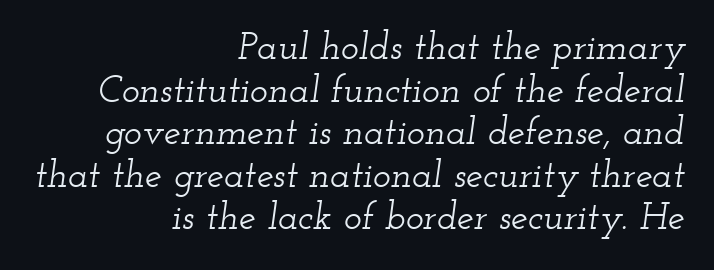
Q: Is the text italic (slanted)? A: Yes, it leans right by about 12 degrees.
Q: Is the typeface a serif or a sans-serif typeface? A: Serif.
Q: Is the text underlined? A: No.
Q: How is the paragraph aligned? A: Right-aligned.
Q: Is the spacing between letters normal or unusually wide? A: Normal.
Q: Is the spacing between lines tight, normal or loose? A: Tight.
Q: Width (condensed, normal, or wide)? A: Wide.
Q: Stroke contrast? A: Low.
Q: x-height? A: Small.
Q: Monospaced? A: No.
